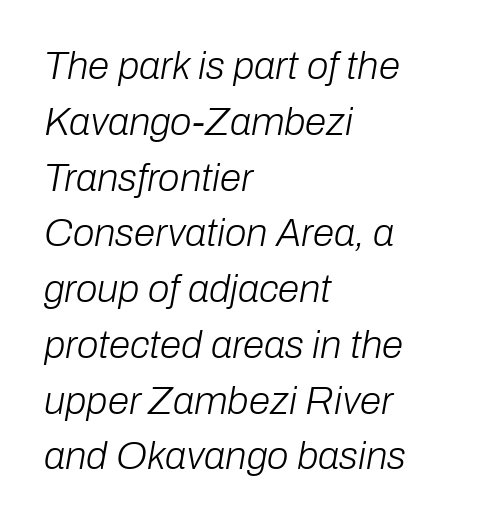
Rendered with sloped, italic letterforms. Vertical spacing — default. This sample has the flowing, uneven cadence of proportional lettering. Default kerning and tracking; the words read as compact shapes. A light-to-regular cut is what we see here.
